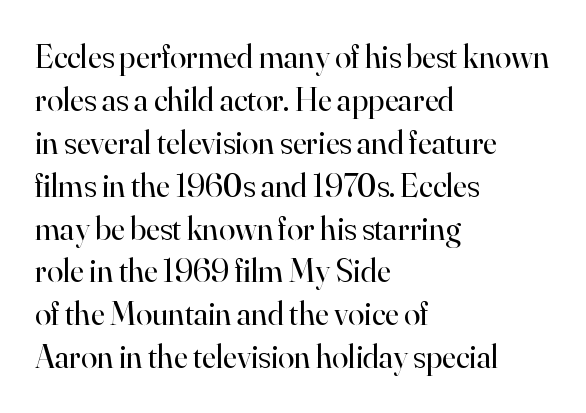
The image shows 33 px regular-weight serif type, upright; set left-aligned, normal line spacing (1.3x), normal letter spacing, not underlined; high stroke contrast and a small x-height.
